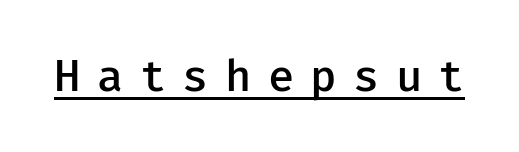
{"serif": "no", "italic": "no", "bold": "semi", "weight": "semibold", "width": "normal", "stroke_contrast": "low", "x_height": "medium", "underline": "yes", "letter_spacing": "wide", "letter_spacing_em": 0.37, "glyph_px": 44}
